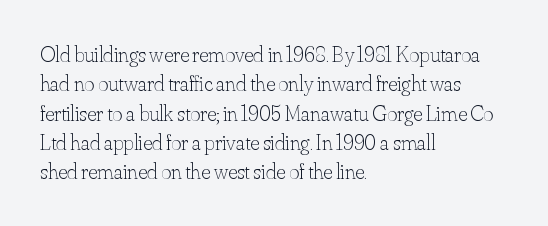
Q: Is the text bold? A: No.
Q: Is the text italic (slanted)? A: No, it is upright.
Q: Is the text underlined? A: No.
Q: How is the paragraph aligned? A: Left-aligned.
Q: Is the spacing between letters normal or unusually wide? A: Normal.
Q: Is the spacing between lines tight, normal or loose? A: Normal.
